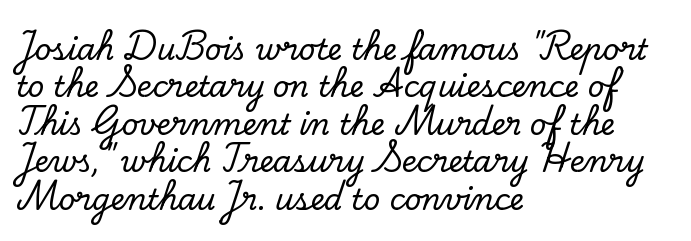
The image shows 29 px serif type; set left-aligned, normal line spacing (1.29x), normal letter spacing, not underlined; low stroke contrast and a small x-height.
